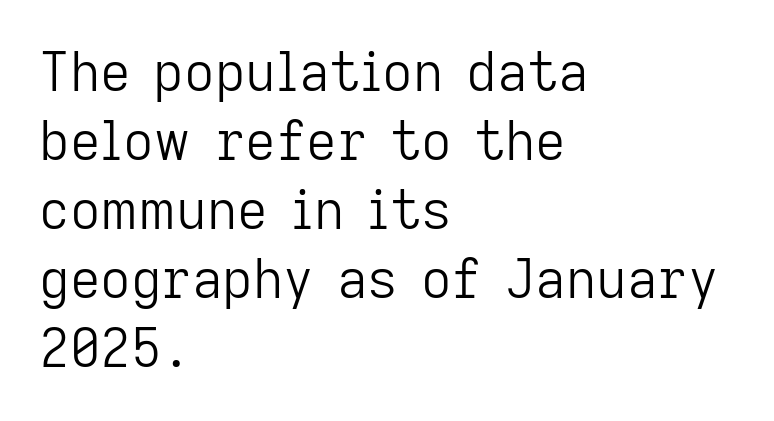
{"serif": "no", "italic": "no", "bold": "no", "weight": "light", "width": "normal", "stroke_contrast": "low", "x_height": "medium", "monospaced": "no", "underline": "no", "align": "left", "line_spacing": "normal", "line_spacing_ratio": 1.3, "letter_spacing": "normal", "letter_spacing_em": 0.0, "glyph_px": 53}
